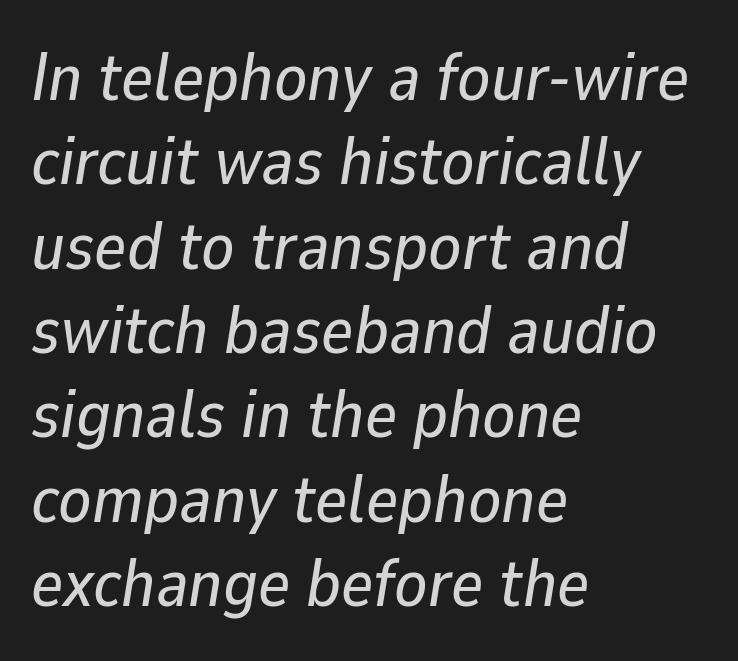
The image shows 68 px text type, italic (leaning right); set left-aligned, line spacing 1.24x, normal letter spacing, not underlined; low stroke contrast and a medium x-height.
